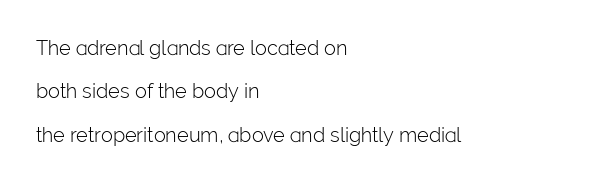
The image shows 20 px text type, upright; set left-aligned, loose line spacing (2.17x), normal letter spacing, not underlined.
